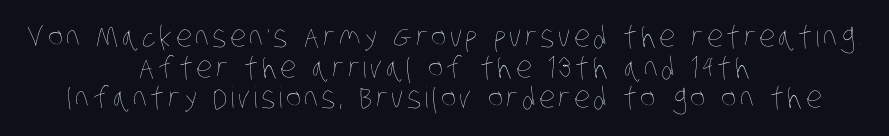
The passage shown is typed in a proportional face where columns would drift. The passage shown is not underscored anywhere. Vertically, the passage feels compressed, each row crowding the next. Letters have the restrained weight of plain body copy at most. Caption: multi-line text, centered on the measure.
